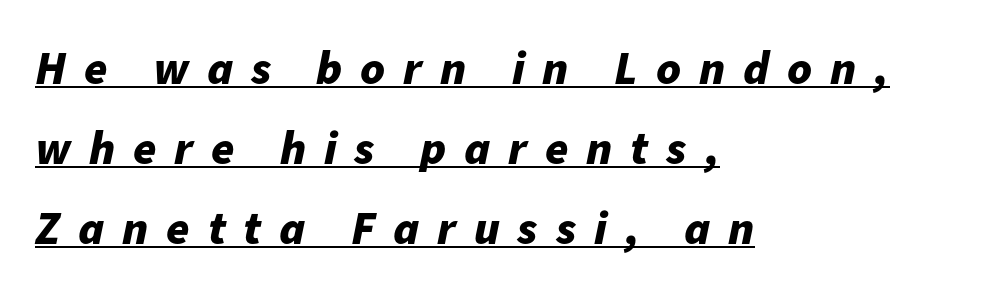
Q: Is the text bold? A: Yes.
Q: Is the text italic (slanted)? A: Yes, it leans right by about 11 degrees.
Q: Is the text underlined? A: Yes.
Q: How is the paragraph aligned? A: Left-aligned.
Q: Is the spacing between letters normal or unusually wide? A: Unusually wide.
Q: Is the spacing between lines tight, normal or loose? A: Normal.
Q: Width (condensed, normal, or wide)? A: Normal.
Q: Stroke contrast? A: Low.
Q: x-height? A: Medium.
Q: Monospaced? A: No.
